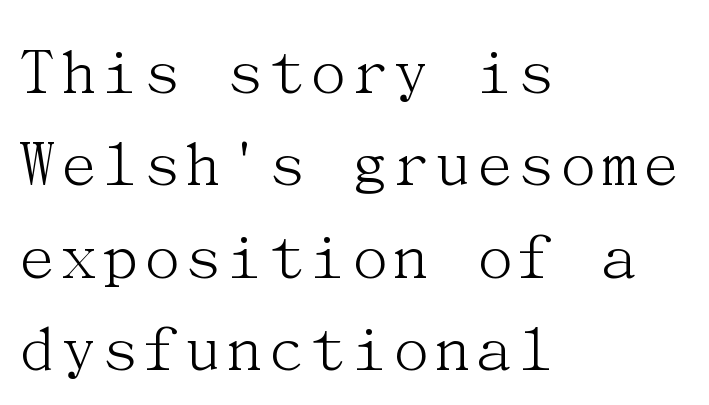
The image shows 71 px light serif type, upright; set left-aligned, normal line spacing (1.3x), normal letter spacing, not underlined; medium stroke contrast and a medium x-height.
